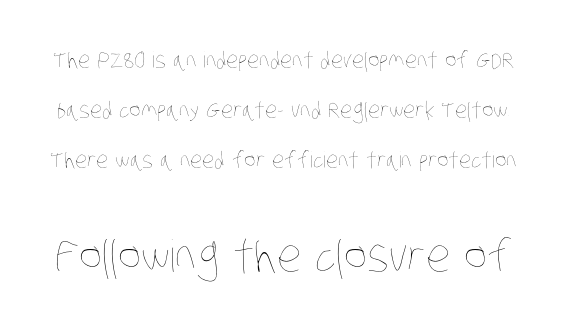
Q: Is the text bold? A: No.
Q: Is the text underlined? A: No.
Q: Is the spacing between letters normal or unusually wide? A: Normal.
Q: Is the spacing between lines tight, normal or loose? A: Loose.
Q: Which block of text is set in a larger size, the first (top) or the second (bottom)? A: The second (bottom) one.
Q: Width (condensed, normal, or wide)? A: Condensed.
Q: Stroke contrast? A: Low.
Q: x-height? A: Large.
Q: Monospaced? A: No.
